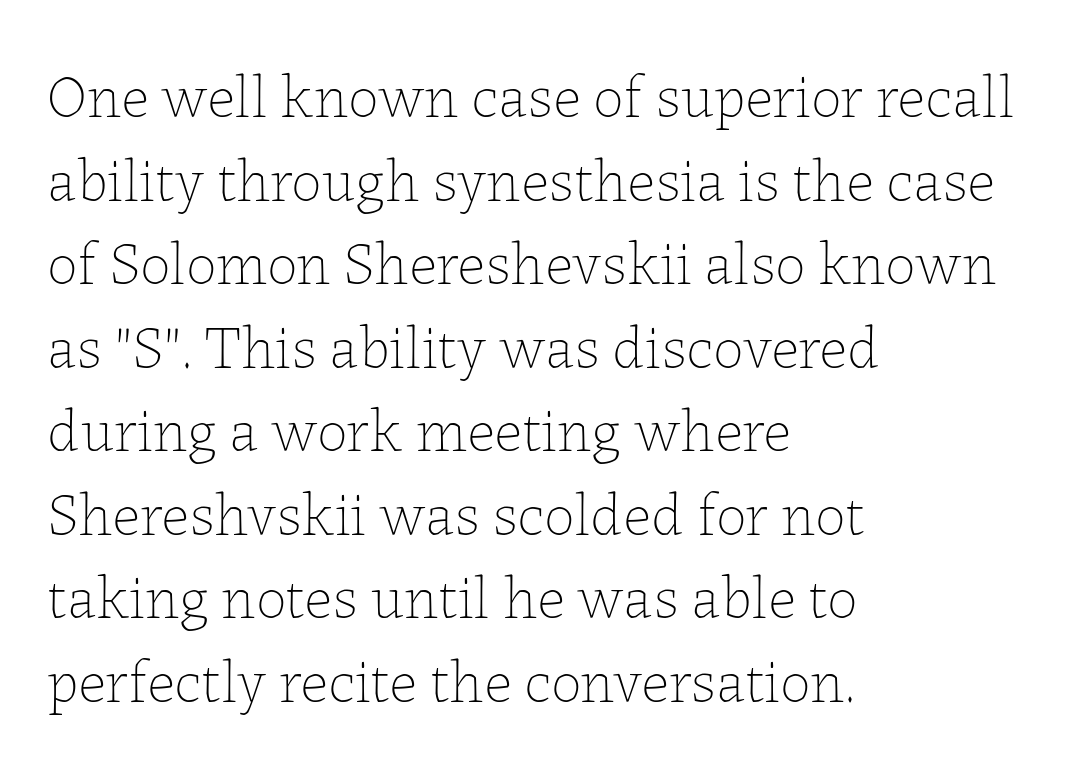
Q: Is the text bold? A: No.
Q: Is the text italic (slanted)? A: No, it is upright.
Q: Is the text underlined? A: No.
Q: How is the paragraph aligned? A: Left-aligned.
Q: Is the spacing between letters normal or unusually wide? A: Normal.
Q: Is the spacing between lines tight, normal or loose? A: Normal.
Q: Width (condensed, normal, or wide)? A: Normal.
Q: Stroke contrast? A: Low.
Q: x-height? A: Medium.
Q: Monospaced? A: No.
